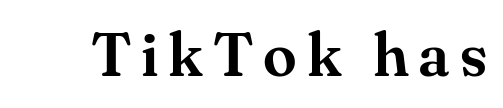
{"serif": "yes", "italic": "no", "width": "normal", "stroke_contrast": "medium", "x_height": "small", "monospaced": "no", "underline": "no", "glyph_px": 61}
